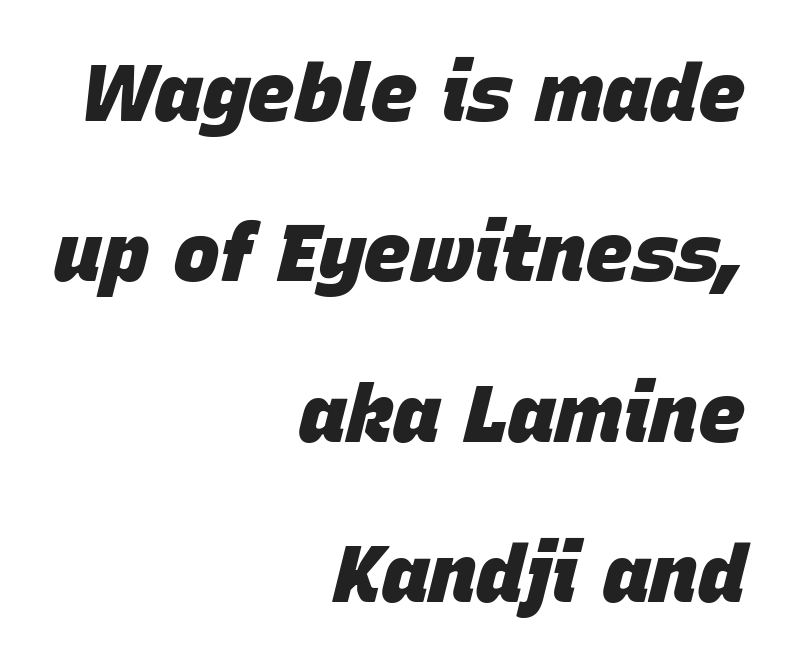
Q: Is the text bold? A: Yes.
Q: Is the text italic (slanted)? A: Yes, it leans right by about 15 degrees.
Q: Is the text underlined? A: No.
Q: How is the paragraph aligned? A: Right-aligned.
Q: Is the spacing between letters normal or unusually wide? A: Normal.
Q: Is the spacing between lines tight, normal or loose? A: Loose.
Q: Width (condensed, normal, or wide)? A: Normal.
Q: Stroke contrast? A: Low.
Q: x-height? A: Large.
Q: Monospaced? A: No.
